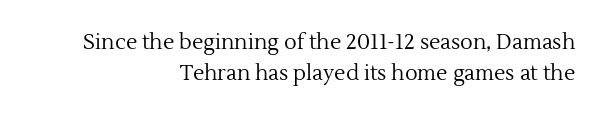
{"italic": "no", "bold": "no", "underline": "no", "align": "right", "line_spacing": "normal", "line_spacing_ratio": 1.5, "letter_spacing": "normal", "letter_spacing_em": 0.0, "glyph_px": 21}
